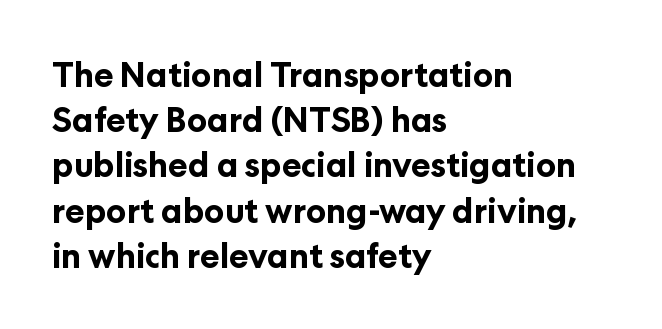
Whoever set this chose a conventional vertical rhythm. Are there feet on the stems? There aren't — it's a sans. Character widths vary here, with narrow letters taking less room than wide ones. Descenders hang freely into open space.
